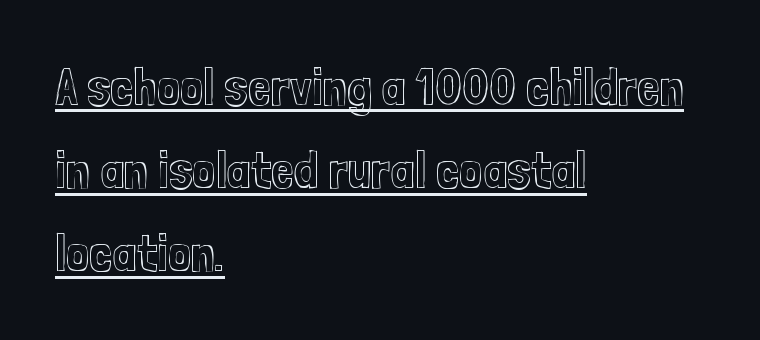
The image shows 52 px condensed type, upright; set left-aligned, normal line spacing (1.6x), normal letter spacing, underlined; a medium x-height.
